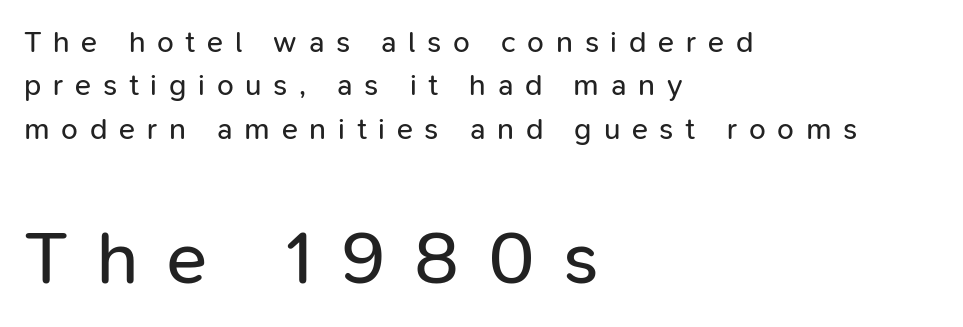
{"serif": "no", "italic": "no", "bold": "no", "weight": "regular", "width": "normal", "stroke_contrast": "low", "x_height": "medium", "monospaced": "no", "underline": "no", "align": "left", "line_spacing": "normal", "line_spacing_ratio": 1.45, "letter_spacing": "wide", "letter_spacing_em": 0.39, "larger_block": "second", "size_ratio": 2.5, "glyph_px": 75}
